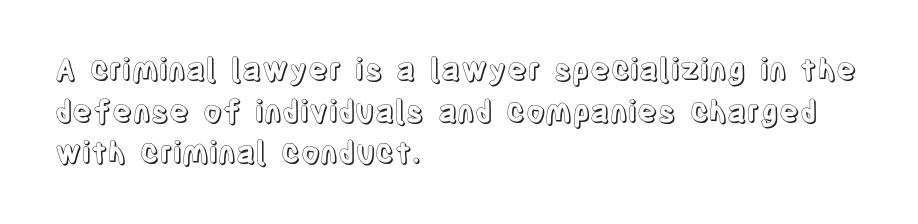
Q: Is the text italic (slanted)? A: No, it is upright.
Q: Is the text underlined? A: No.
Q: How is the paragraph aligned? A: Left-aligned.
Q: Is the spacing between letters normal or unusually wide? A: Normal.
Q: Is the spacing between lines tight, normal or loose? A: Normal.
Q: Width (condensed, normal, or wide)? A: Condensed.
Q: x-height? A: Large.
Q: Monospaced? A: No.
